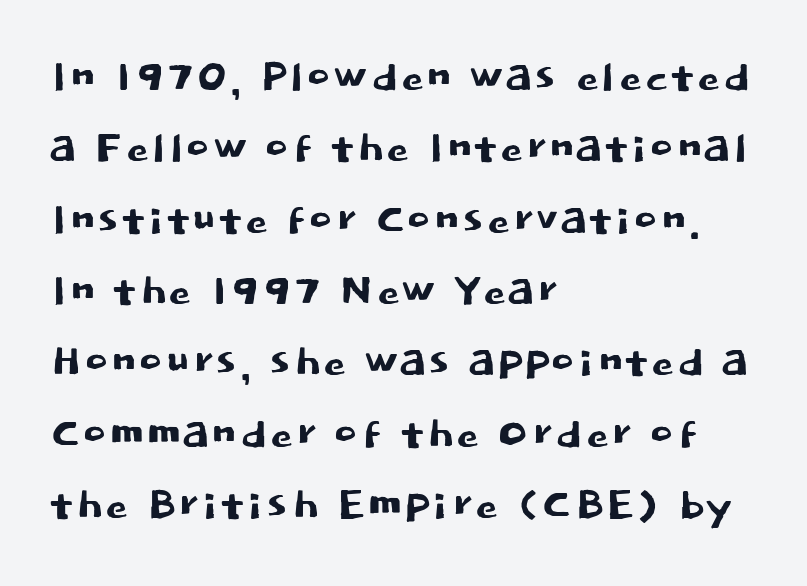
Any mark beneath the type? The region is blank. Horizontally, the lines are justified to the leading edge only. Each letter's strokes conclude bluntly, with no projecting serifs. Upright lettering throughout. Varying glyph widths throughout — classic text-font behaviour.
